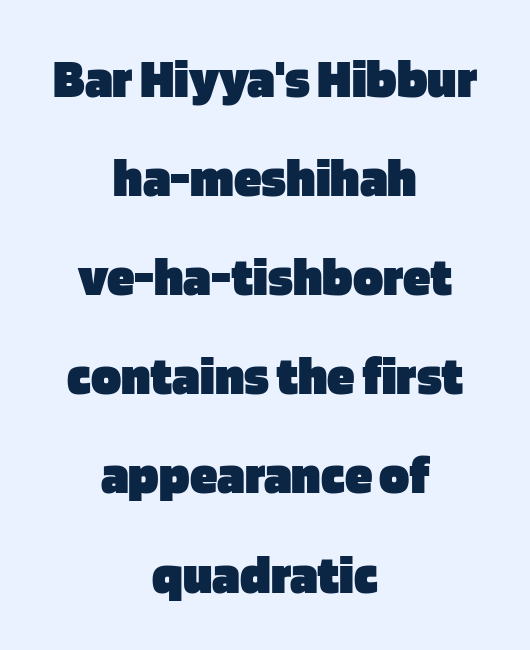
{"serif": "no", "italic": "no", "bold": "yes", "weight": "heavy", "width": "normal", "stroke_contrast": "low", "x_height": "large", "monospaced": "no", "underline": "no", "align": "center", "line_spacing_ratio": 1.77, "letter_spacing": "normal", "letter_spacing_em": 0.0, "glyph_px": 56}
